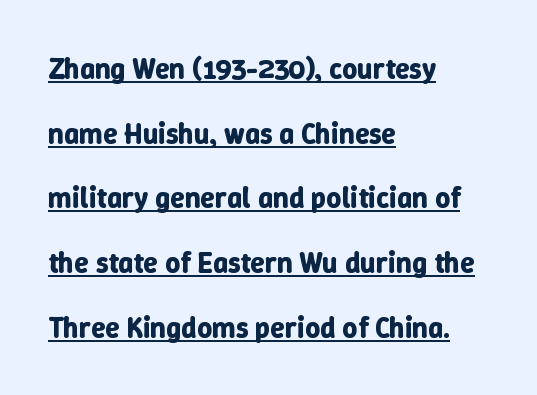
Where is the straight margin? On the left. Each line of the rendering has a horizontal stroke beneath the glyphs. The letterforms sit shoulder to shoulder at normal distance. Heft: maximum for text — a bold. How would I describe the line gaps? Wide and relaxed.
